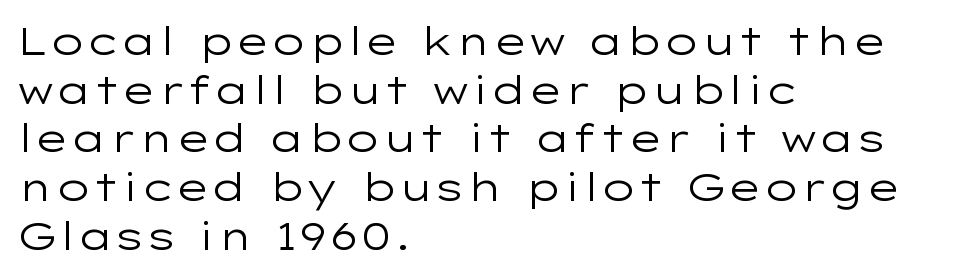
{"serif": "no", "italic": "no", "bold": "no", "weight": "regular", "width": "wide", "stroke_contrast": "low", "x_height": "medium", "monospaced": "no", "underline": "no", "align": "left", "line_spacing": "normal", "line_spacing_ratio": 1.25, "letter_spacing": "normal", "letter_spacing_em": 0.0, "glyph_px": 39}
